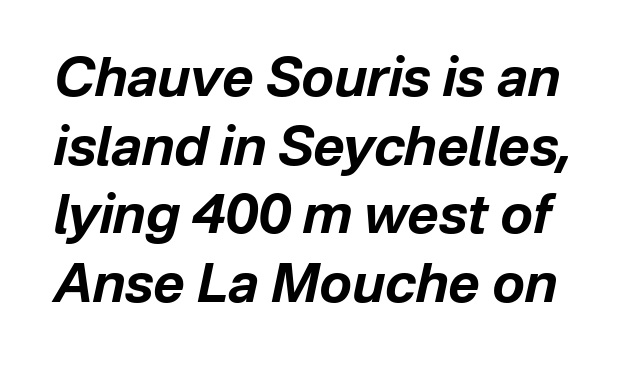
Q: Is the text bold? A: Yes.
Q: Is the text italic (slanted)? A: Yes, it leans right by about 12 degrees.
Q: Is the text underlined? A: No.
Q: Is the spacing between letters normal or unusually wide? A: Normal.
Q: Is the spacing between lines tight, normal or loose? A: Normal.
Q: Width (condensed, normal, or wide)? A: Normal.
Q: Stroke contrast? A: Low.
Q: x-height? A: Medium.
Q: Monospaced? A: No.
